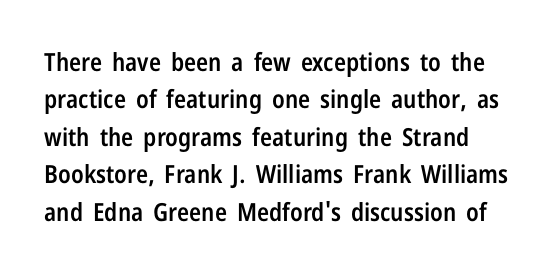
Q: Is the text bold? A: Semi-bold.
Q: Is the text italic (slanted)? A: No, it is upright.
Q: Is the text underlined? A: No.
Q: Is the spacing between letters normal or unusually wide? A: Normal.
Q: Is the spacing between lines tight, normal or loose? A: Normal.
